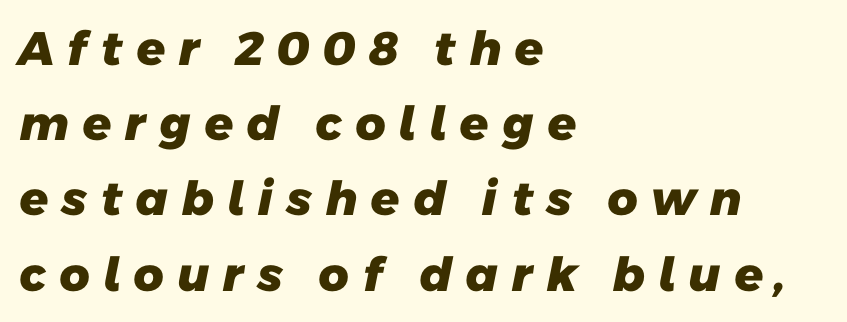
The image shows 47 px heavy sans-serif type; set left-aligned, normal line spacing (1.6x), unusually wide letter spacing (+0.25 em), not underlined; low stroke contrast and a medium x-height.
